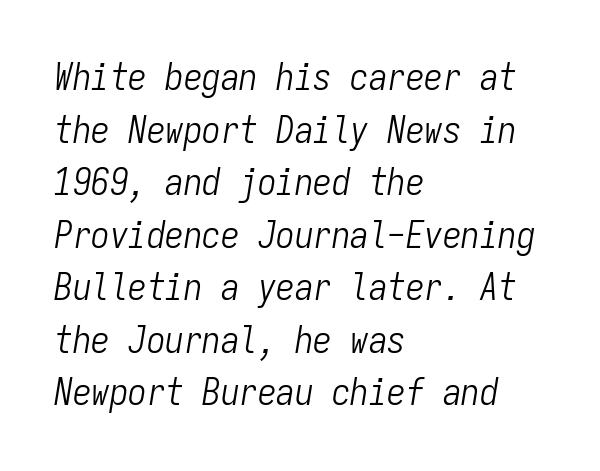
The image shows 37 px light, condensed type, italic (leaning right), monospaced; set left-aligned, normal line spacing (1.42x), normal letter spacing, not underlined; low stroke contrast and a medium x-height.
